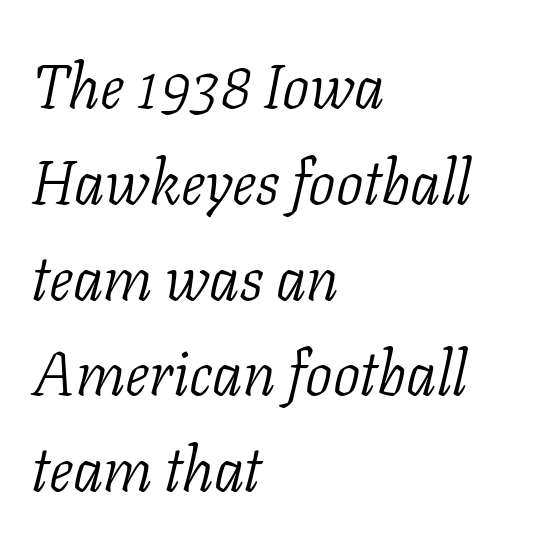
The image shows 61 px light serif type, italic (leaning right); set left-aligned, normal line spacing (1.57x), normal letter spacing, not underlined; low stroke contrast and a medium x-height.
